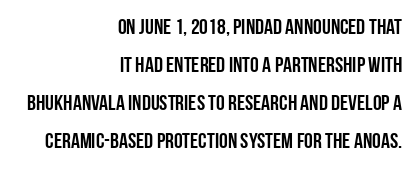
The image shows 22 px text type, upright; set right-aligned, line spacing 1.72x, normal letter spacing, not underlined.
